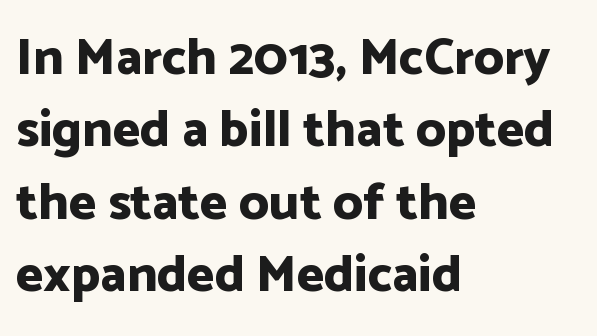
Q: Is the text bold? A: Yes.
Q: Is the text italic (slanted)? A: No, it is upright.
Q: Is the typeface a serif or a sans-serif typeface? A: Sans-serif.
Q: Is the text underlined? A: No.
Q: How is the paragraph aligned? A: Left-aligned.
Q: Is the spacing between letters normal or unusually wide? A: Normal.
Q: Is the spacing between lines tight, normal or loose? A: Normal.
Q: Width (condensed, normal, or wide)? A: Normal.
Q: Stroke contrast? A: Low.
Q: x-height? A: Medium.
Q: Monospaced? A: No.
